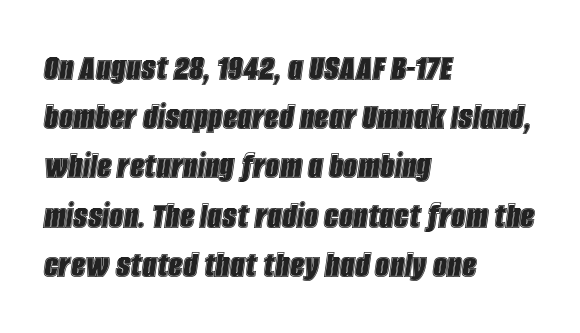
{"italic": "yes", "lean": "right", "slant_degrees": 8, "width": "condensed", "x_height": "large", "monospaced": "no", "underline": "no", "align": "left", "line_spacing_ratio": 1.23, "letter_spacing": "normal", "letter_spacing_em": 0.0, "glyph_px": 40}
